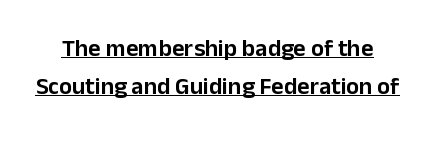
{"italic": "no", "underline": "yes", "line_spacing": "normal", "line_spacing_ratio": 1.58, "letter_spacing": "normal", "letter_spacing_em": 0.0, "glyph_px": 24}
